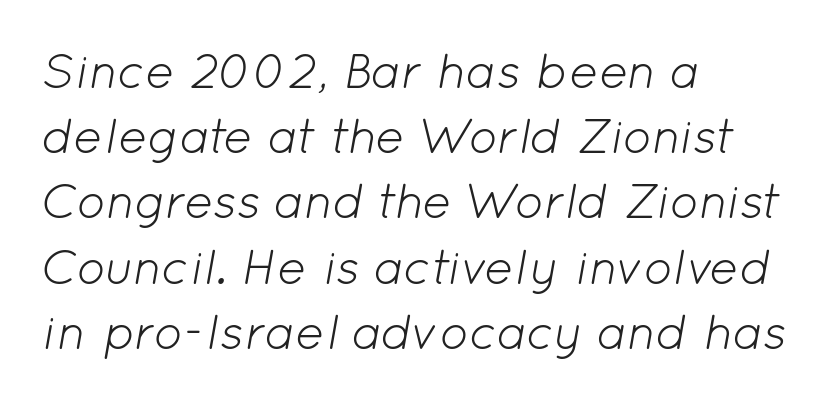
Just letters on the line, the space beneath them empty. The letterforms sit at book weight or below. Every character sits at an angle, as italics do. Look at the tracking — it's just the regular setting, nothing added. Vertical spacing — default.
